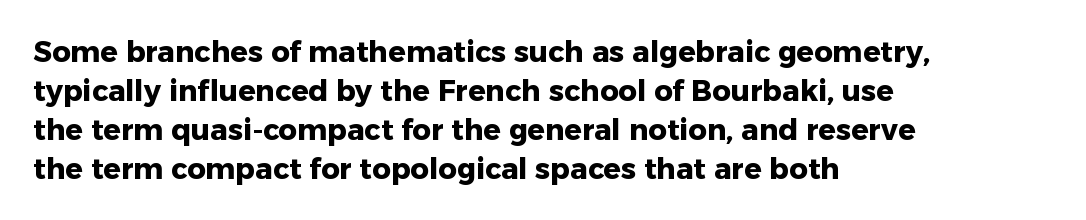
{"serif": "no", "italic": "no", "bold": "yes", "weight": "heavy", "width": "normal", "stroke_contrast": "low", "x_height": "medium", "monospaced": "no", "underline": "no", "align": "left", "line_spacing": "normal", "line_spacing_ratio": 1.34, "letter_spacing": "normal", "letter_spacing_em": 0.0, "glyph_px": 29}
